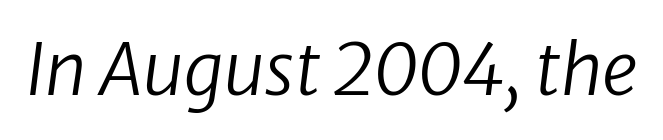
The rendering uses natural spacing where letterforms have individual widths. Weight: not bold — regular or lighter. Looking at the ascenders, they clearly lean. No word sits above an underline. Each word holds together tightly as a unit, with standard inter-letter gaps.
